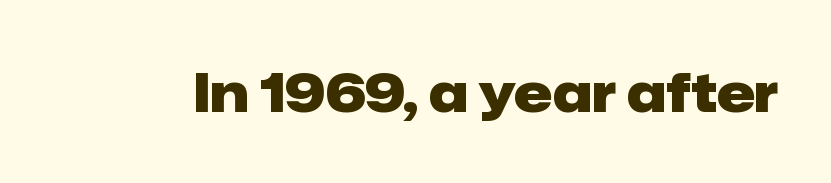
Q: Is the text bold? A: Yes.
Q: Is the text italic (slanted)? A: No, it is upright.
Q: Is the typeface a serif or a sans-serif typeface? A: Sans-serif.
Q: Is the text underlined? A: No.
Q: Is the spacing between letters normal or unusually wide? A: Normal.
Q: Width (condensed, normal, or wide)? A: Normal.
Q: Stroke contrast? A: Low.
Q: x-height? A: Medium.
Q: Monospaced? A: No.
